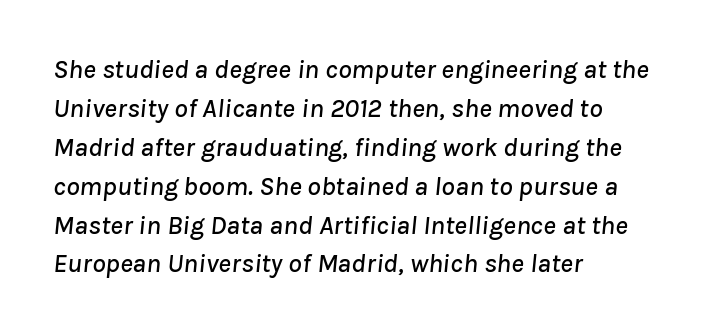
Evenly set lines give the paragraph a standard silhouette. Students, note that the glyphs here touch the page at normal intervals. Plain, unruled lines of type. There's an unmistakable incline to the writing here. The lines in this sample share a left origin and differ only in where they stop.
